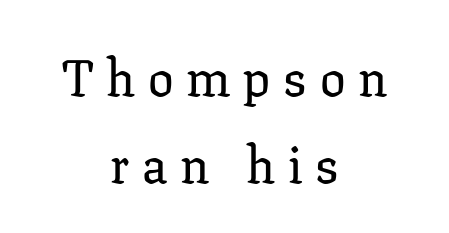
Q: Is the text italic (slanted)? A: No, it is upright.
Q: Is the typeface a serif or a sans-serif typeface? A: Serif.
Q: Is the text underlined? A: No.
Q: How is the paragraph aligned? A: Centered.
Q: Is the spacing between letters normal or unusually wide? A: Unusually wide.
Q: Width (condensed, normal, or wide)? A: Normal.
Q: Stroke contrast? A: Low.
Q: x-height? A: Medium.
Q: Monospaced? A: No.
